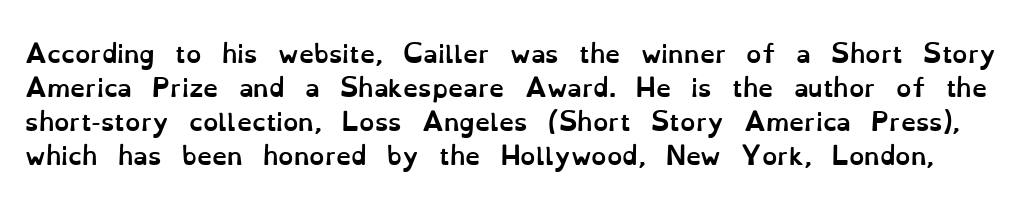
Q: Is the text bold? A: Yes.
Q: Is the text italic (slanted)? A: No, it is upright.
Q: Is the text underlined? A: No.
Q: Is the spacing between letters normal or unusually wide? A: Normal.
Q: Is the spacing between lines tight, normal or loose? A: Normal.
